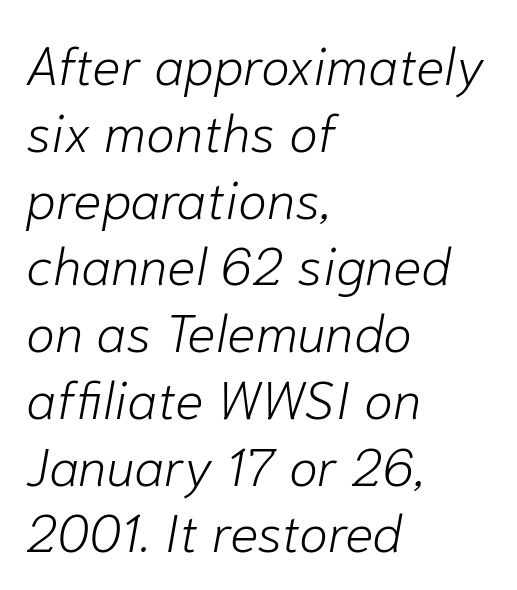
Q: Is the text bold? A: No.
Q: Is the text italic (slanted)? A: Yes, it leans right by about 10 degrees.
Q: Is the text underlined? A: No.
Q: How is the paragraph aligned? A: Left-aligned.
Q: Is the spacing between letters normal or unusually wide? A: Normal.
Q: Is the spacing between lines tight, normal or loose? A: Normal.
Q: Width (condensed, normal, or wide)? A: Normal.
Q: Stroke contrast? A: Low.
Q: x-height? A: Medium.
Q: Monospaced? A: No.
